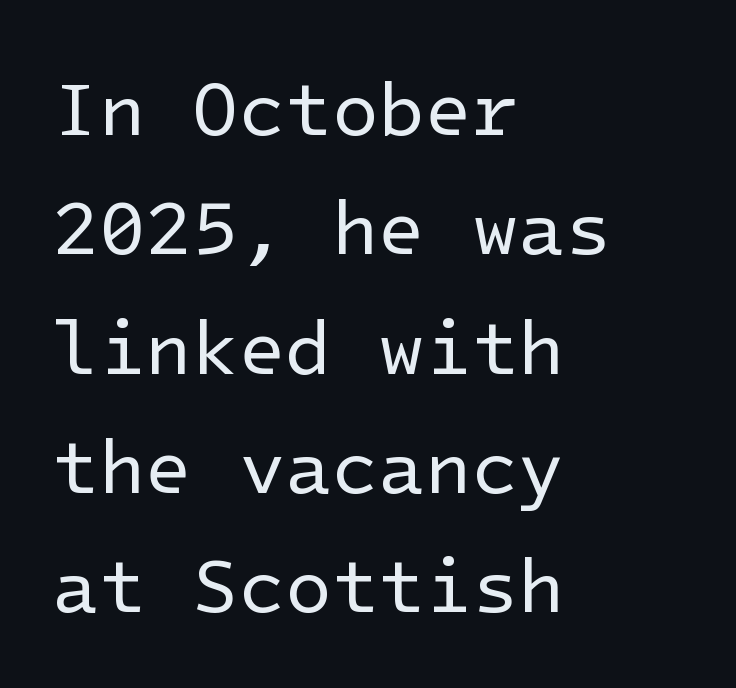
Q: Is the text bold? A: No.
Q: Is the text italic (slanted)? A: No, it is upright.
Q: Is the typeface a serif or a sans-serif typeface? A: Sans-serif.
Q: Is the text underlined? A: No.
Q: How is the paragraph aligned? A: Left-aligned.
Q: Is the spacing between letters normal or unusually wide? A: Normal.
Q: Is the spacing between lines tight, normal or loose? A: Normal.
Q: Width (condensed, normal, or wide)? A: Normal.
Q: Stroke contrast? A: Low.
Q: x-height? A: Medium.
